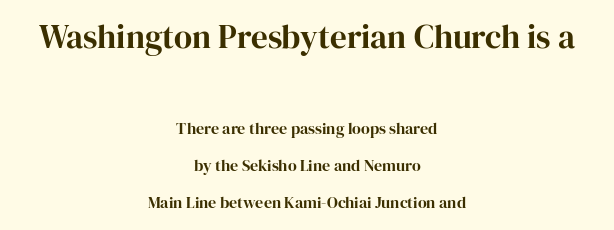
The image shows 33 px serif type, upright; set centered, loose line spacing (2.3x), normal letter spacing, not underlined; the first (top) block is 2.06x larger; high stroke contrast and a medium x-height.
